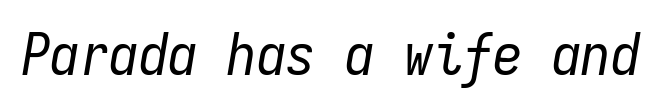
Q: Is the text bold? A: No.
Q: Is the text italic (slanted)? A: Yes, it leans right by about 9 degrees.
Q: Is the text underlined? A: No.
Q: Is the spacing between letters normal or unusually wide? A: Normal.
Q: Width (condensed, normal, or wide)? A: Condensed.
Q: Stroke contrast? A: Low.
Q: x-height? A: Medium.
Q: Monospaced? A: Yes.
